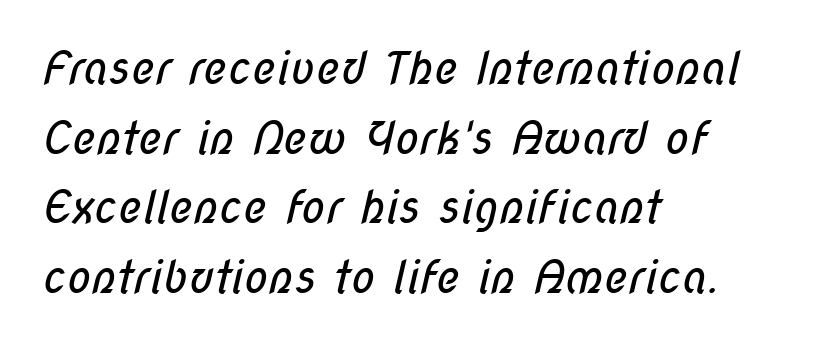
The image shows 45 px regular-weight, condensed sans-serif type; set left-aligned, normal line spacing (1.55x), normal letter spacing, not underlined; low stroke contrast and a medium x-height.
